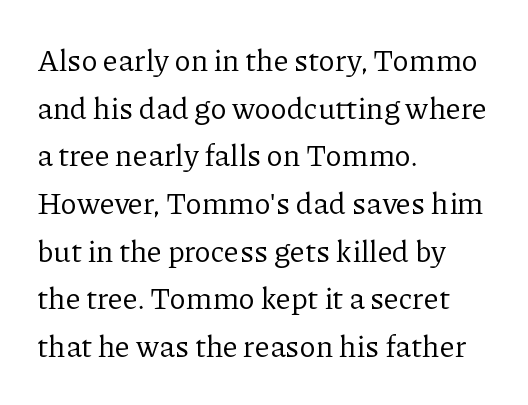
One glance says typical: line gaps are just what's usual. Visually the block forms a straight wall on the left and a jagged coastline on the right. Only glyphs here, with clear space below each row. Looks like regular typesetting: each glyph gets only the width it needs.
